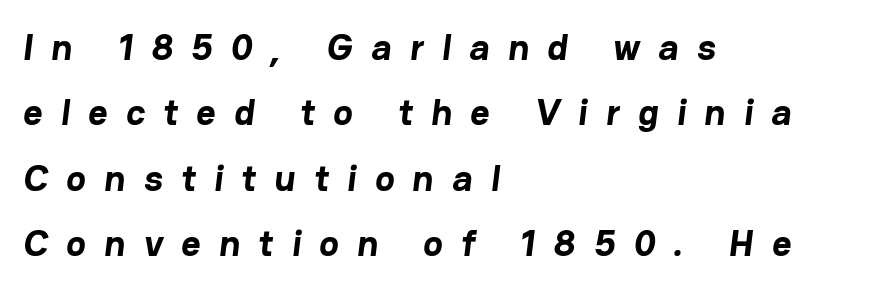
{"serif": "no", "bold": "yes", "weight": "bold", "width": "normal", "stroke_contrast": "low", "x_height": "medium", "monospaced": "no", "underline": "no", "align": "left", "line_spacing_ratio": 1.77, "letter_spacing": "wide", "letter_spacing_em": 0.5, "glyph_px": 37}
